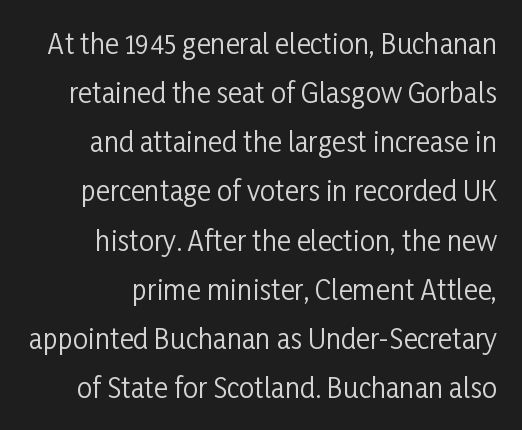
Q: Is the text bold? A: No.
Q: Is the text italic (slanted)? A: No, it is upright.
Q: Is the text underlined? A: No.
Q: Is the spacing between letters normal or unusually wide? A: Normal.
